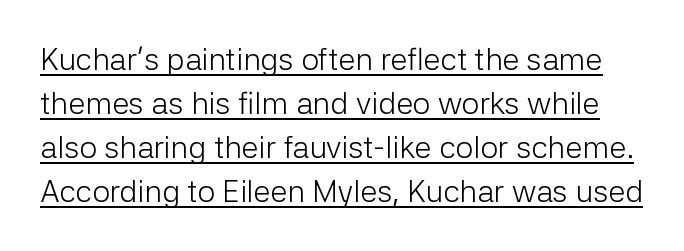
The letterforms sit at book weight or below. Does the leading feel generous? No, just average. The gaps between neighbouring characters are ordinary and unremarkable. Posture: upright roman. A typesetter would call this proportional, since set widths differ per character.
